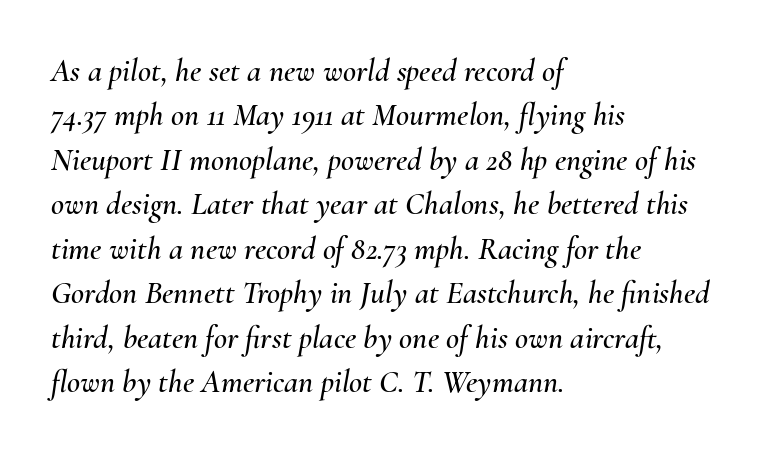
Alignment: flush left. The passage shown is typed in a proportional face where columns would drift. In terms of leading, this rendering sits right in the middle. Each word holds together tightly as a unit, with standard inter-letter gaps.
